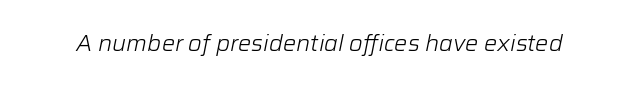
The image shows 22 px text type, italic (leaning right); set normal letter spacing, not underlined.
